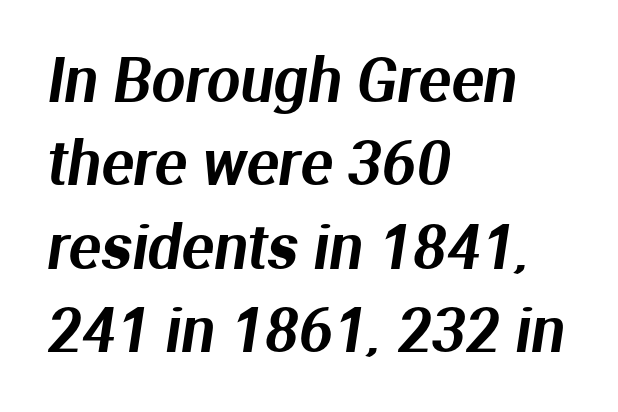
Quick note: interline space is typical. The letters advance in unequal steps, a hallmark of proportional type. The letters sit at their default tracking, neither squeezed nor spread. This rendering uses left alignment, leaving the right contour irregular. Quick note: underline off.
